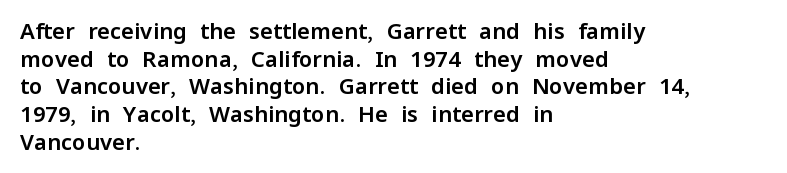
{"italic": "no", "underline": "no", "align": "left", "line_spacing": "normal", "line_spacing_ratio": 1.26, "letter_spacing": "normal", "letter_spacing_em": 0.0, "glyph_px": 22}
